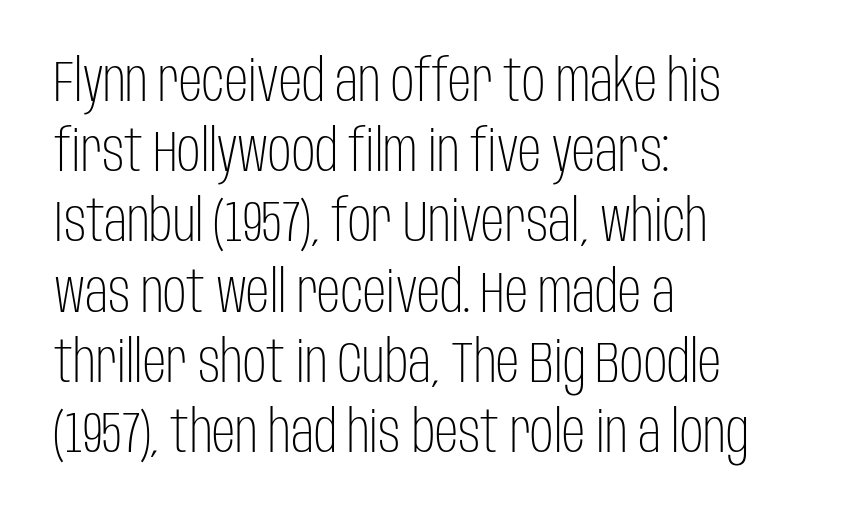
{"serif": "no", "italic": "no", "bold": "no", "weight": "light", "width": "condensed", "stroke_contrast": "low", "x_height": "large", "monospaced": "no", "underline": "no", "align": "left", "line_spacing_ratio": 1.21, "letter_spacing": "normal", "letter_spacing_em": 0.0, "glyph_px": 58}
